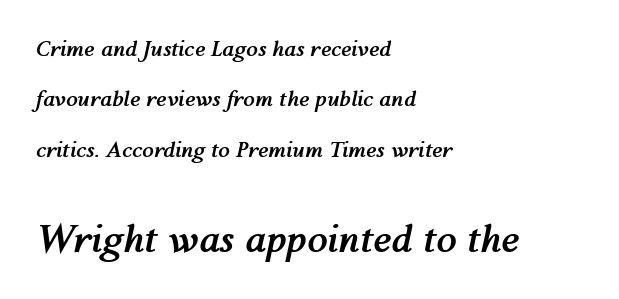
If you drew a ruler down the left edge, every line would touch it. Is the letter spacing exaggerated? No — it looks like the ordinary default. Decoration check: the copy has no underline. The letters advance in unequal steps, a hallmark of proportional type. This layout puts the modest block above and the oversized block below.
